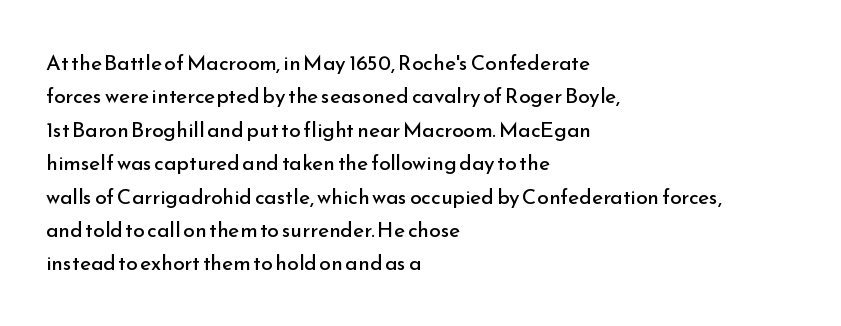
The image shows 21 px text type, upright; set left-aligned, normal line spacing (1.59x), normal letter spacing, not underlined.
